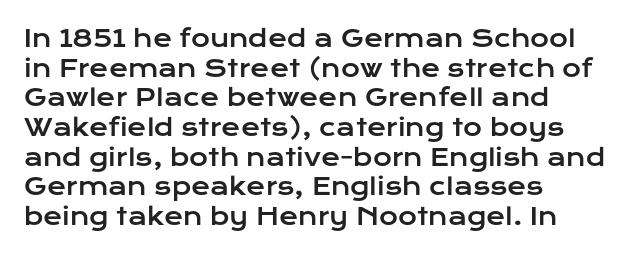
{"italic": "no", "underline": "no", "align": "left", "line_spacing": "normal", "line_spacing_ratio": 1.29, "letter_spacing": "normal", "letter_spacing_em": 0.0, "glyph_px": 23}
